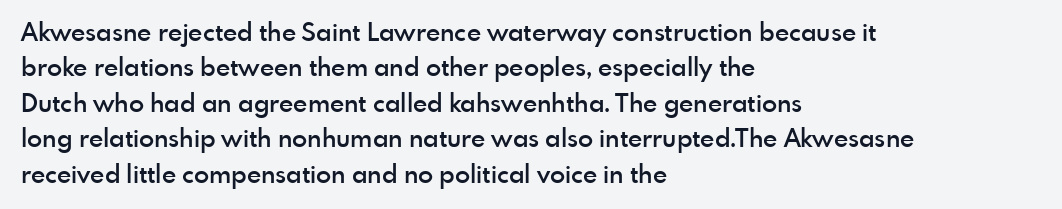
{"italic": "no", "bold": "semi", "underline": "no", "align": "left", "line_spacing": "normal", "line_spacing_ratio": 1.42, "letter_spacing": "normal", "letter_spacing_em": 0.0, "glyph_px": 25}
